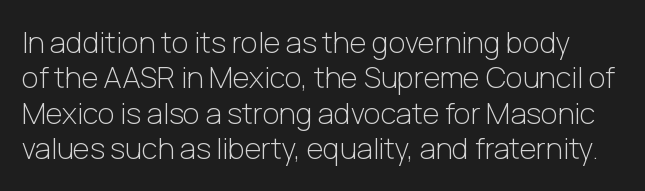
{"serif": "no", "italic": "no", "bold": "no", "weight": "light", "width": "normal", "stroke_contrast": "low", "x_height": "medium", "monospaced": "no", "underline": "no", "line_spacing_ratio": 1.22, "letter_spacing": "normal", "letter_spacing_em": 0.0, "glyph_px": 29}
